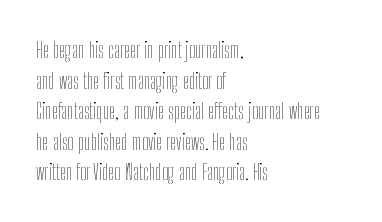
The image shows 22 px text type, upright; set left-aligned, normal line spacing (1.39x), normal letter spacing, not underlined.
